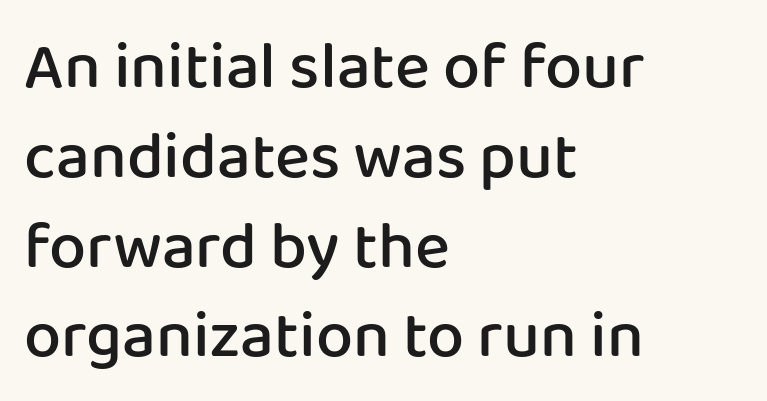
Q: Is the text bold? A: Semi-bold.
Q: Is the text italic (slanted)? A: No, it is upright.
Q: Is the typeface a serif or a sans-serif typeface? A: Sans-serif.
Q: Is the text underlined? A: No.
Q: How is the paragraph aligned? A: Left-aligned.
Q: Is the spacing between letters normal or unusually wide? A: Normal.
Q: Is the spacing between lines tight, normal or loose? A: Normal.
Q: Width (condensed, normal, or wide)? A: Normal.
Q: Stroke contrast? A: Low.
Q: x-height? A: Medium.
Q: Monospaced? A: No.
